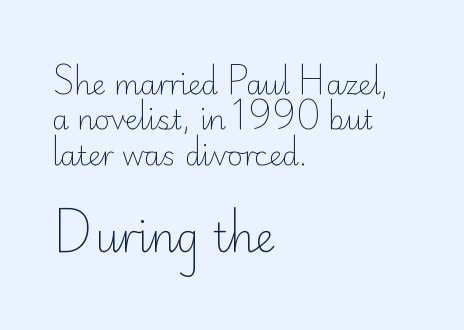
{"serif": "no", "italic": "no", "bold": "no", "weight": "light", "width": "normal", "stroke_contrast": "low", "x_height": "small", "monospaced": "no", "underline": "no", "align": "left", "line_spacing": "normal", "line_spacing_ratio": 1.31, "letter_spacing": "normal", "letter_spacing_em": 0.0, "larger_block": "second", "size_ratio": 1.48, "glyph_px": 40}
